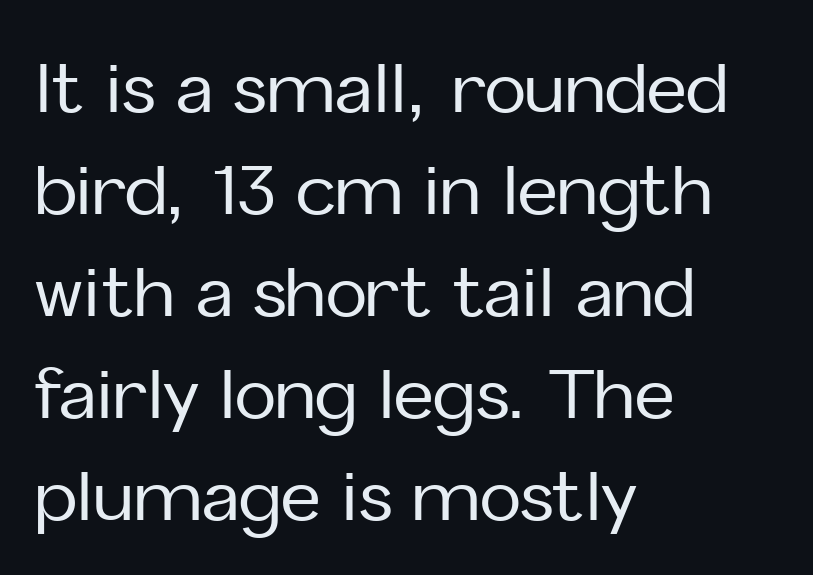
Q: Is the text italic (slanted)? A: No, it is upright.
Q: Is the typeface a serif or a sans-serif typeface? A: Sans-serif.
Q: Is the text underlined? A: No.
Q: How is the paragraph aligned? A: Left-aligned.
Q: Is the spacing between letters normal or unusually wide? A: Normal.
Q: Is the spacing between lines tight, normal or loose? A: Normal.
Q: Width (condensed, normal, or wide)? A: Normal.
Q: Stroke contrast? A: Low.
Q: x-height? A: Medium.
Q: Monospaced? A: No.
